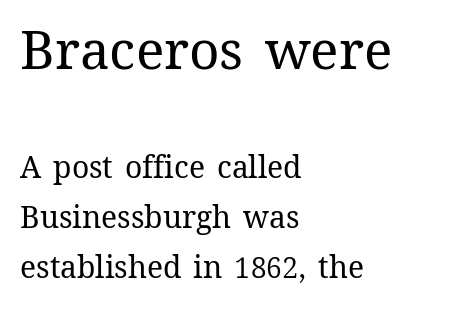
Typesetter's note — upper block bumped up in size, lower block left smaller. This block has exactly the height ordinary leading produces. The rag falls on the right side of this text block. These lines are rendered in a variable-pitch font.
